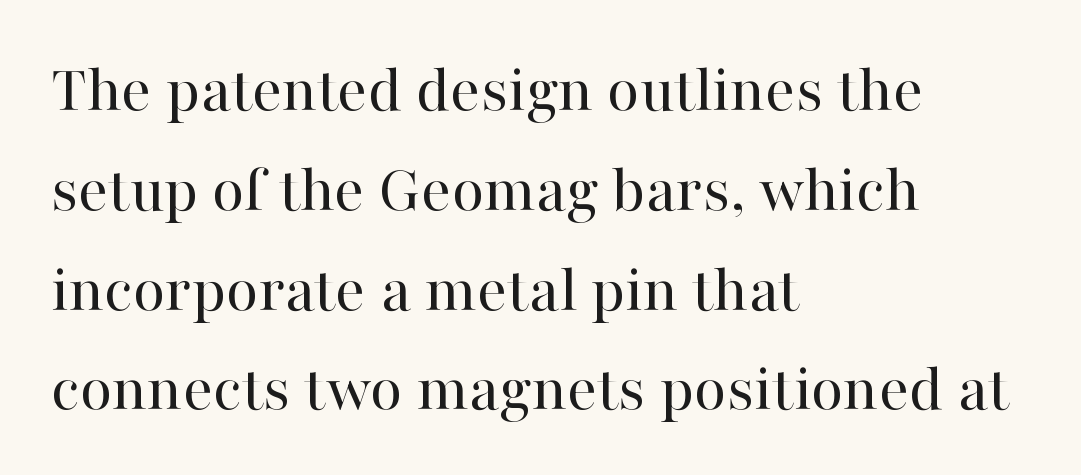
The rendering shows small feet on the letterforms — a serif design. The baseline area is clear. Stroke thickness stays within the range of a standard reading face or lighter. One glance says typical: line gaps are just what's usual. This rendering leaves character spacing at its baseline value.
